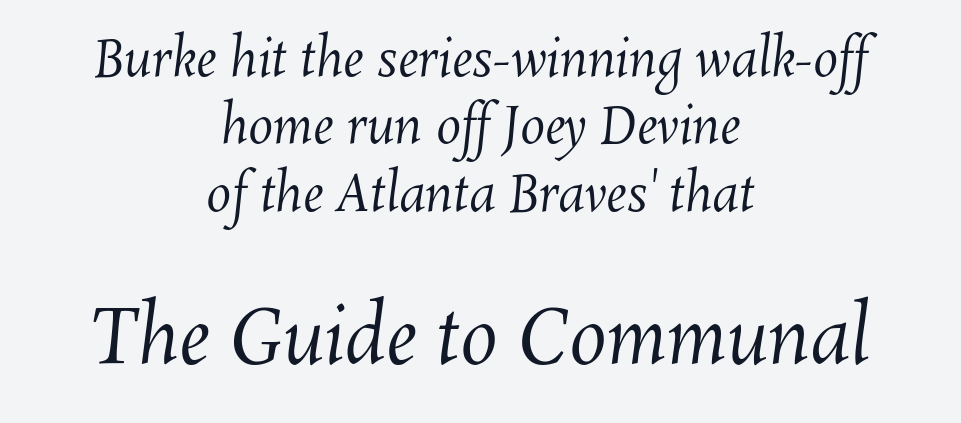
The image shows 75 px regular-weight type; set centered, normal line spacing (1.35x), normal letter spacing, not underlined; the second (bottom) block is 1.5x larger; medium stroke contrast and a medium x-height.
